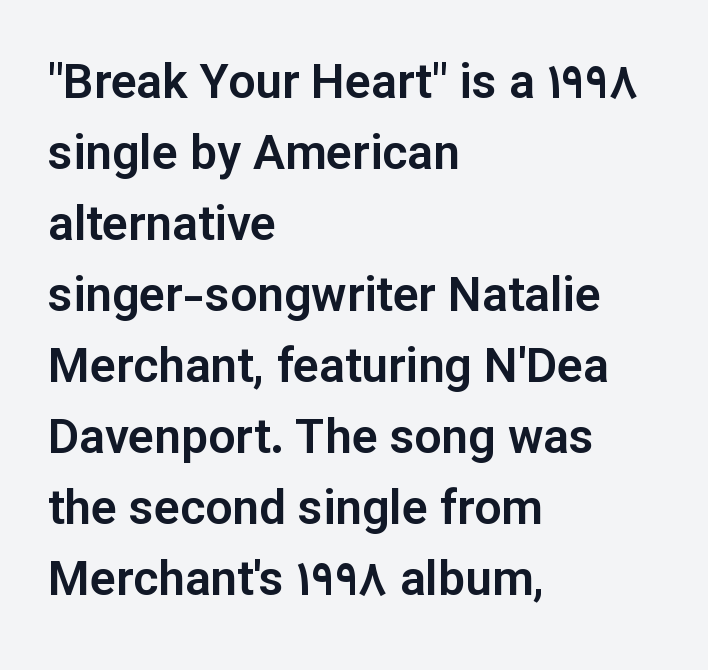
Q: Is the text italic (slanted)? A: No, it is upright.
Q: Is the typeface a serif or a sans-serif typeface? A: Sans-serif.
Q: Is the text underlined? A: No.
Q: How is the paragraph aligned? A: Left-aligned.
Q: Is the spacing between letters normal or unusually wide? A: Normal.
Q: Is the spacing between lines tight, normal or loose? A: Normal.
Q: Width (condensed, normal, or wide)? A: Normal.
Q: Stroke contrast? A: Low.
Q: x-height? A: Medium.
Q: Monospaced? A: No.
